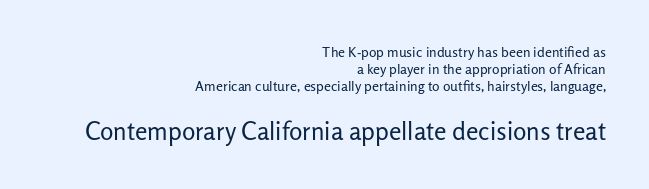
Q: Is the text bold? A: No.
Q: Is the text italic (slanted)? A: No, it is upright.
Q: Is the text underlined? A: No.
Q: How is the paragraph aligned? A: Right-aligned.
Q: Is the spacing between letters normal or unusually wide? A: Normal.
Q: Which block of text is set in a larger size, the first (top) or the second (bottom)? A: The second (bottom) one.
